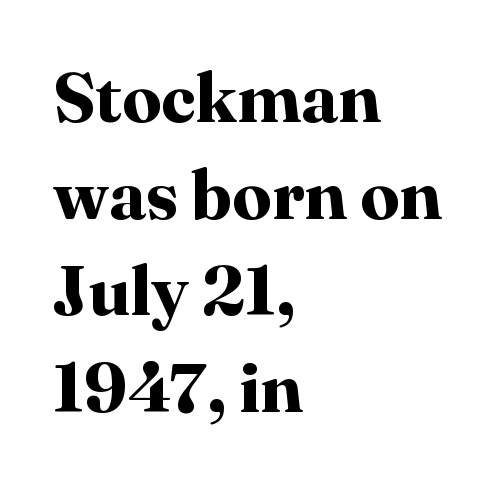
Q: Is the text bold? A: Yes.
Q: Is the text italic (slanted)? A: No, it is upright.
Q: Is the typeface a serif or a sans-serif typeface? A: Serif.
Q: Is the text underlined? A: No.
Q: How is the paragraph aligned? A: Left-aligned.
Q: Is the spacing between letters normal or unusually wide? A: Normal.
Q: Is the spacing between lines tight, normal or loose? A: Normal.
Q: Width (condensed, normal, or wide)? A: Normal.
Q: Stroke contrast? A: High.
Q: x-height? A: Medium.
Q: Monospaced? A: No.
